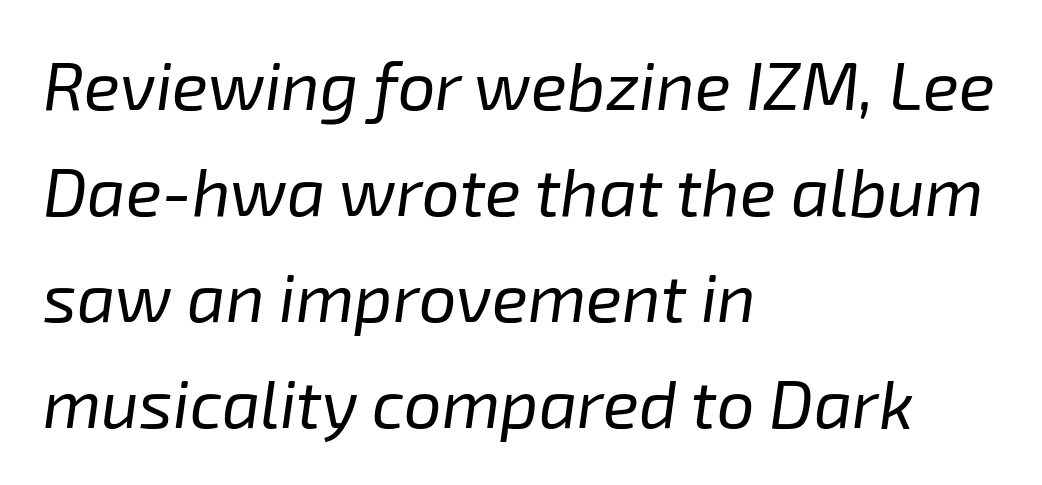
Q: Is the text bold? A: No.
Q: Is the text italic (slanted)? A: Yes, it leans right by about 8 degrees.
Q: Is the text underlined? A: No.
Q: How is the paragraph aligned? A: Left-aligned.
Q: Is the spacing between letters normal or unusually wide? A: Normal.
Q: Is the spacing between lines tight, normal or loose? A: Normal.
Q: Width (condensed, normal, or wide)? A: Normal.
Q: Stroke contrast? A: Low.
Q: x-height? A: Medium.
Q: Monospaced? A: No.
